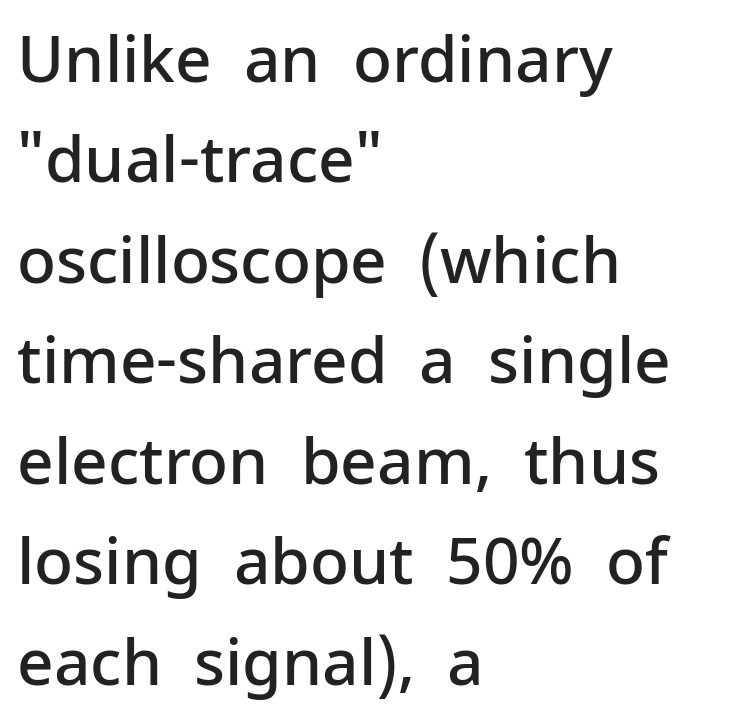
Reading down the block, your eye returns to a fixed left position each line. These lines sit exactly where default settings would place them. Does the lettering tilt? It doesn't — this is upright. The rendering uses a semibold face; strokes are thickened but not to full bold.
